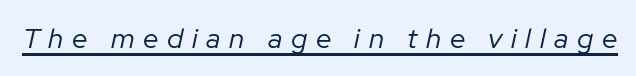
The image shows 28 px regular-weight type, italic (leaning right); set unusually wide letter spacing (+0.31 em), underlined; low stroke contrast and a medium x-height.
